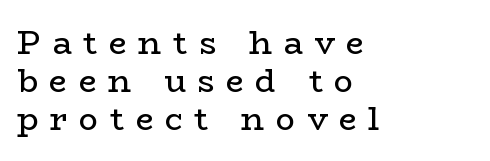
Q: Is the text bold? A: No.
Q: Is the text italic (slanted)? A: No, it is upright.
Q: Is the typeface a serif or a sans-serif typeface? A: Serif.
Q: Is the text underlined? A: No.
Q: How is the paragraph aligned? A: Left-aligned.
Q: Is the spacing between letters normal or unusually wide? A: Unusually wide.
Q: Width (condensed, normal, or wide)? A: Wide.
Q: Stroke contrast? A: Low.
Q: x-height? A: Medium.
Q: Monospaced? A: No.
